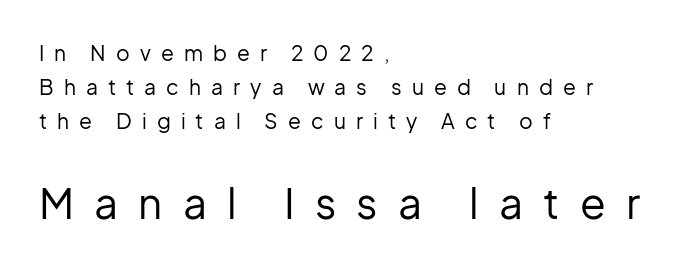
Q: Is the text bold? A: No.
Q: Is the text italic (slanted)? A: No, it is upright.
Q: Is the typeface a serif or a sans-serif typeface? A: Sans-serif.
Q: Is the text underlined? A: No.
Q: How is the paragraph aligned? A: Left-aligned.
Q: Is the spacing between letters normal or unusually wide? A: Unusually wide.
Q: Is the spacing between lines tight, normal or loose? A: Normal.
Q: Which block of text is set in a larger size, the first (top) or the second (bottom)? A: The second (bottom) one.
Q: Width (condensed, normal, or wide)? A: Normal.
Q: Stroke contrast? A: Low.
Q: x-height? A: Medium.
Q: Monospaced? A: No.
